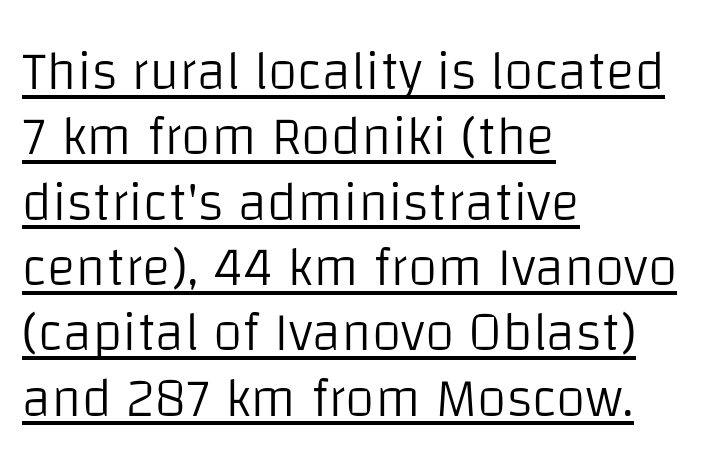
Q: Is the text bold? A: No.
Q: Is the text italic (slanted)? A: No, it is upright.
Q: Is the typeface a serif or a sans-serif typeface? A: Sans-serif.
Q: Is the text underlined? A: Yes.
Q: How is the paragraph aligned? A: Left-aligned.
Q: Is the spacing between letters normal or unusually wide? A: Normal.
Q: Width (condensed, normal, or wide)? A: Normal.
Q: Stroke contrast? A: Low.
Q: x-height? A: Large.
Q: Monospaced? A: No.
